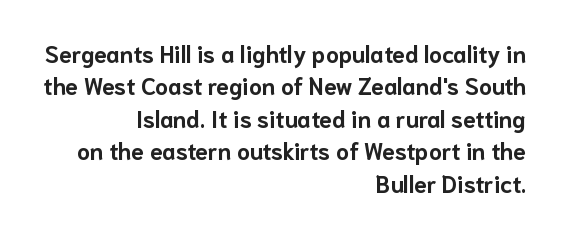
Q: Is the text bold? A: Yes.
Q: Is the text italic (slanted)? A: No, it is upright.
Q: Is the text underlined? A: No.
Q: How is the paragraph aligned? A: Right-aligned.
Q: Is the spacing between letters normal or unusually wide? A: Normal.
Q: Is the spacing between lines tight, normal or loose? A: Normal.
